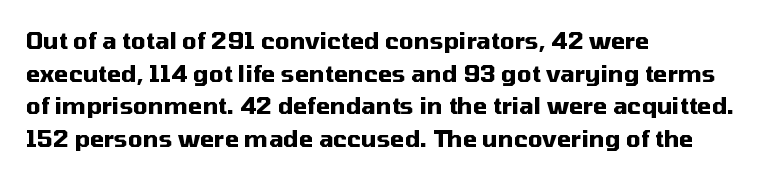
The image shows 23 px bold type, upright; set left-aligned, normal line spacing (1.42x), normal letter spacing, not underlined.
